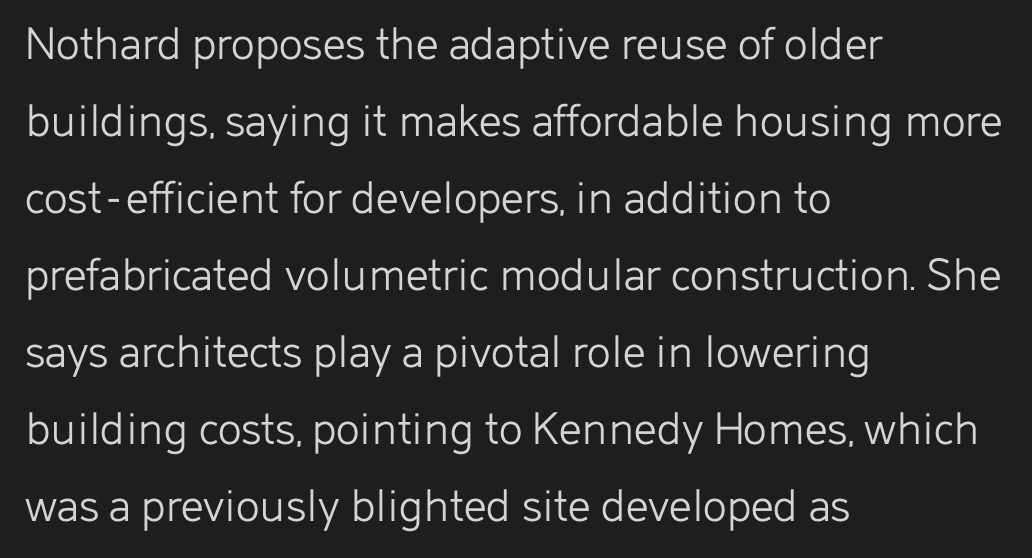
The image shows 50 px light sans-serif type, upright; set left-aligned, normal line spacing (1.54x), normal letter spacing, not underlined; low stroke contrast and a medium x-height.
